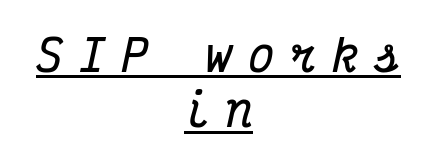
These words are printed bold, with thick strokes throughout. Decoration check: the copy is underlined. Inter-character spacing is expanded well beyond the font's built-in metrics. To sum up the face: it has serifs.
